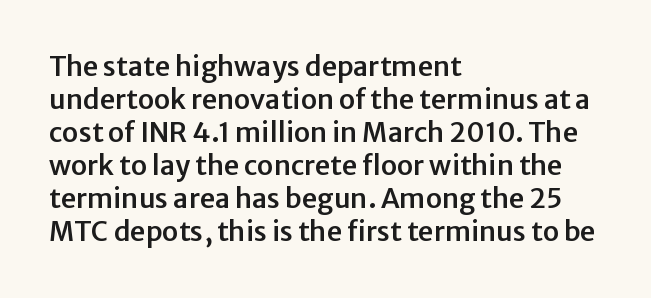
No extra tracking has been applied to these lines. Check the space under the baseline: it is left empty. The font's upright variant was chosen for this text. Casual observation: everything's shoved over to the left.
